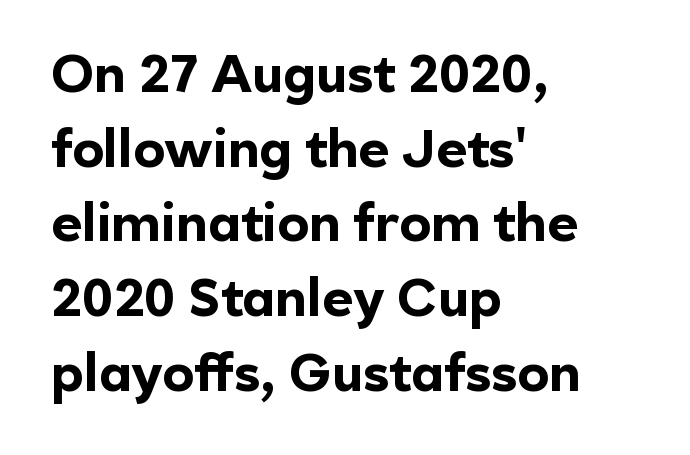
You could not count columns in this text — the font is proportionally spaced. This is sans-serif lettering, the kind often seen on screens and signage. Do the letters lean? They stand straight. Normally led — the rows are evenly, conventionally spaced. Plenty of ink on the page — the face is bold. Standard letterfit; no display-style spreading of the glyphs.
